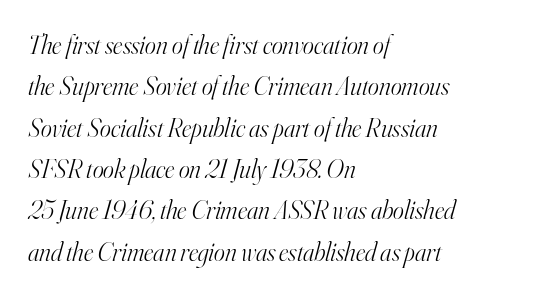
The image shows 26 px text type, italic (leaning right); set left-aligned, normal line spacing (1.59x), normal letter spacing, not underlined.
